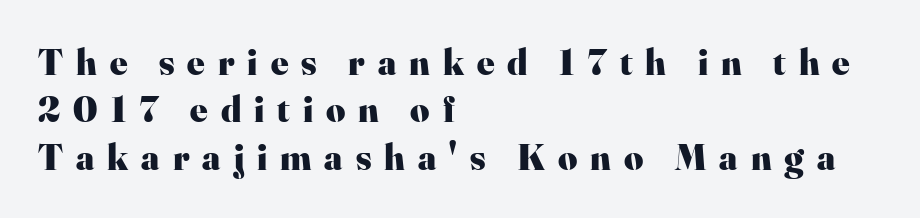
{"serif": "yes", "italic": "no", "bold": "yes", "weight": "heavy", "width": "normal", "stroke_contrast": "high", "x_height": "small", "monospaced": "no", "underline": "no", "align": "left", "line_spacing": "normal", "line_spacing_ratio": 1.28, "letter_spacing": "wide", "letter_spacing_em": 0.35, "glyph_px": 37}
